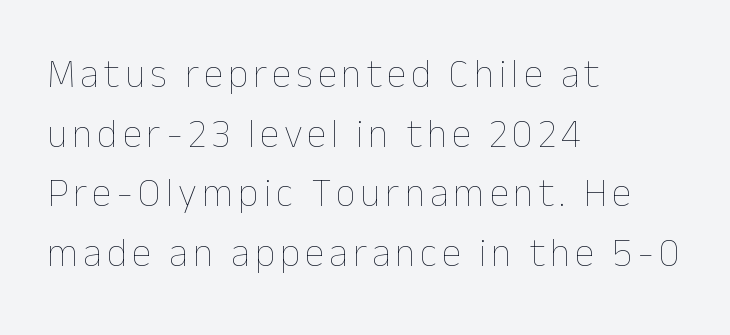
{"italic": "no", "bold": "no", "weight": "thin", "width": "normal", "stroke_contrast": "low", "x_height": "medium", "monospaced": "no", "underline": "no", "align": "left", "line_spacing": "normal", "line_spacing_ratio": 1.49, "glyph_px": 40}
